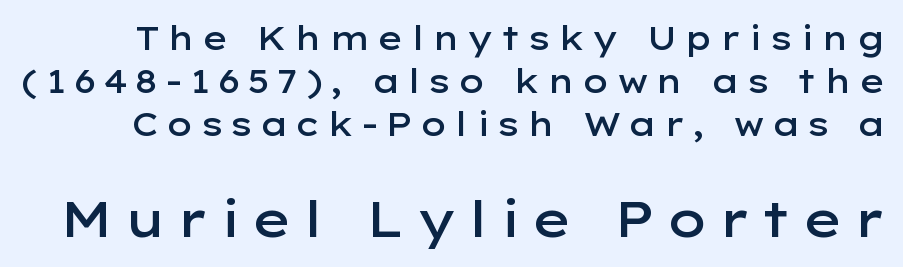
{"serif": "no", "italic": "no", "bold": "semi", "weight": "semibold", "width": "wide", "stroke_contrast": "low", "x_height": "medium", "monospaced": "no", "underline": "no", "line_spacing": "normal", "line_spacing_ratio": 1.31, "letter_spacing": "wide", "letter_spacing_em": 0.2, "larger_block": "second", "size_ratio": 1.52, "glyph_px": 50}
